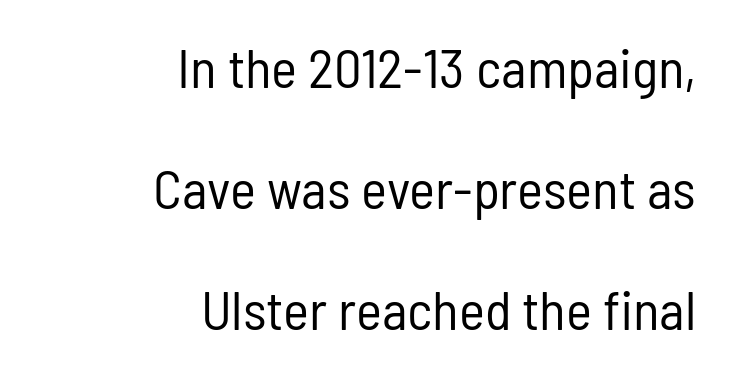
The image shows 55 px regular-weight, condensed sans-serif type, upright; set right-aligned, loose line spacing (2.2x), normal letter spacing, not underlined; low stroke contrast and a medium x-height.
